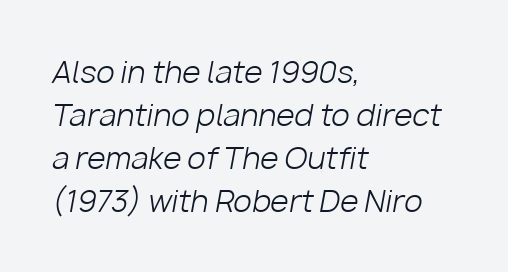
These lines stack with their left ends in a neat column. Stems here are at most as thick as an everyday book face. If you drew a line through each stem, it would be angled. The space directly below the letters is spotless.
